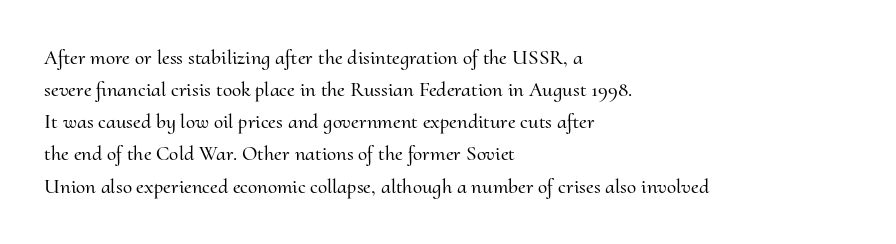
Layout note: lines flush left. The string is rendered with underlining switched off. The line texture is even and compact thanks to regular tracking. A roman cut, with each character standing at attention. The space between consecutive lines is moderate.
